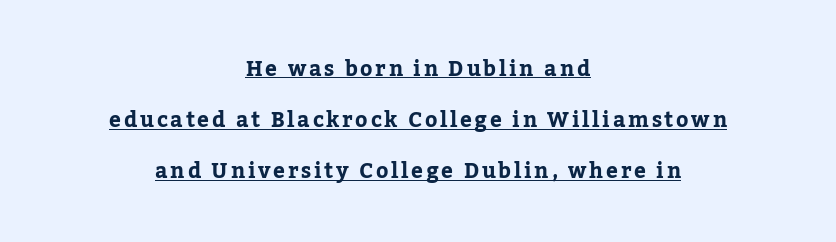
Q: Is the text bold? A: Yes.
Q: Is the text italic (slanted)? A: No, it is upright.
Q: Is the text underlined? A: Yes.
Q: How is the paragraph aligned? A: Centered.
Q: Is the spacing between lines tight, normal or loose? A: Loose.
